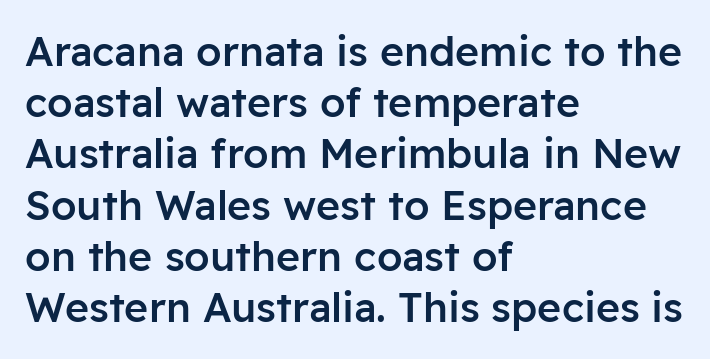
You could not count columns in this text — the font is proportionally spaced. Weight check: semibold — heavier than regular, not quite bold. The letters carry no serifs — their stems end cleanly without finishing strokes. Notice how the stems are strictly vertical — no italics here. Check the space under the baseline: it is left empty. This sample uses plain, unmodified letter spacing.
